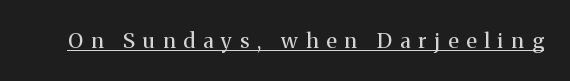
The image shows 21 px text type, upright; set unusually wide letter spacing (+0.38 em), underlined.
